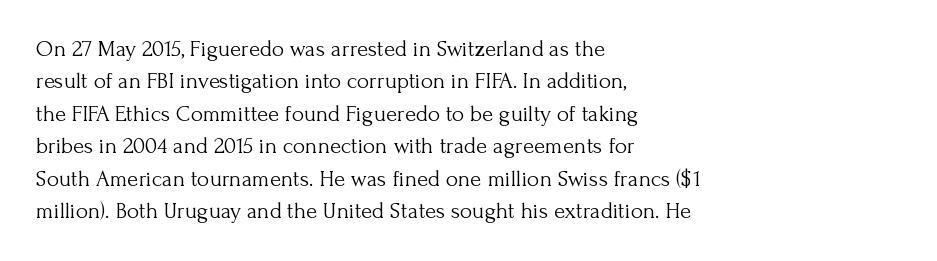
The image shows 23 px text type, upright; set left-aligned, normal line spacing (1.41x), normal letter spacing, not underlined.
